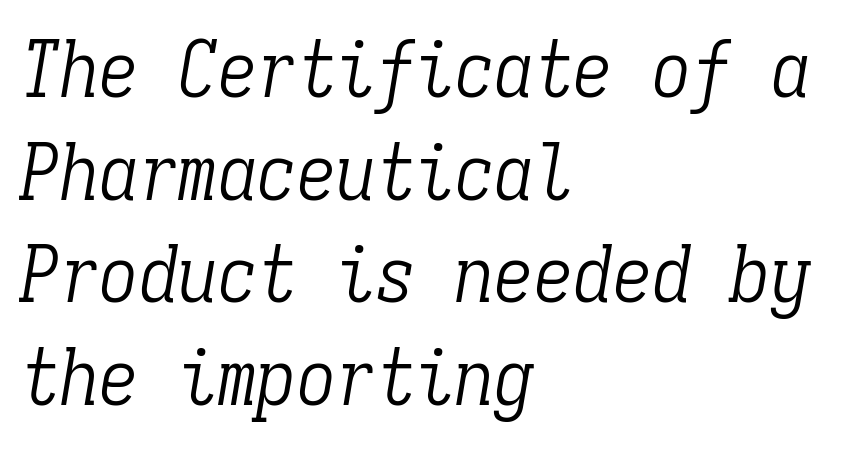
{"serif": "yes", "italic": "yes", "lean": "right", "slant_degrees": 9, "bold": "no", "weight": "light", "width": "condensed", "stroke_contrast": "low", "x_height": "medium", "monospaced": "yes", "underline": "no", "align": "left", "line_spacing": "normal", "line_spacing_ratio": 1.3, "letter_spacing": "normal", "letter_spacing_em": 0.0, "glyph_px": 79}
